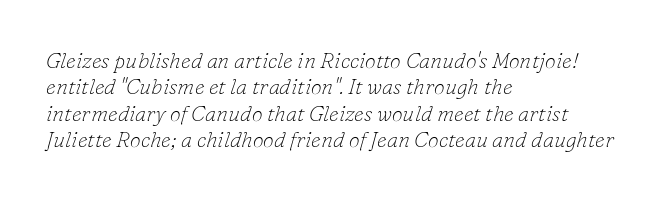
{"italic": "yes", "lean": "right", "slant_degrees": 16, "bold": "no", "underline": "no", "align": "left", "line_spacing_ratio": 1.2, "letter_spacing": "normal", "letter_spacing_em": 0.0, "glyph_px": 22}
